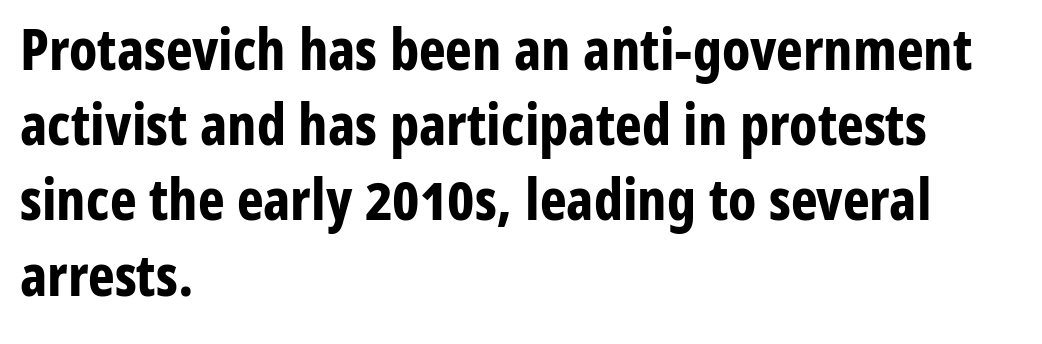
The image shows 57 px bold, condensed sans-serif type, upright; set left-aligned, normal line spacing (1.32x), normal letter spacing, not underlined; low stroke contrast and a medium x-height.
